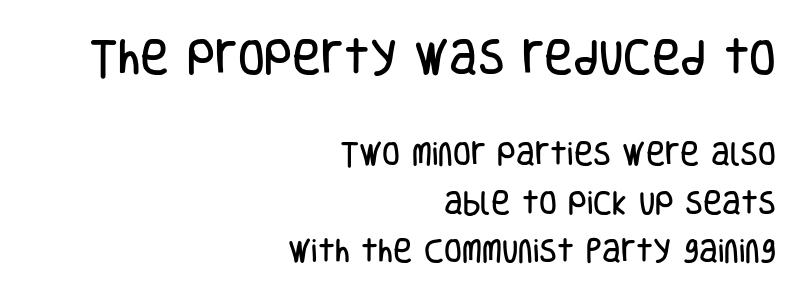
Whoever set this made the first block the dominant, larger element. Proportional: the letters do not fall into vertical columns. The rendering keeps characters at their native spacing. The face used here is a sans, in the tradition of grotesques and geometrics. Typeset ragged left — the right edge is the straight one.
